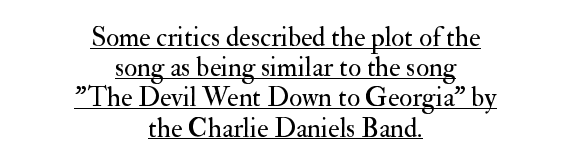
The image shows 27 px text type, upright; set centered, tight line spacing (1.12x), normal letter spacing, underlined.
